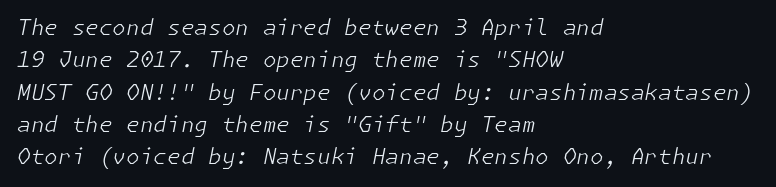
{"italic": "yes", "lean": "right", "slant_degrees": 11, "bold": "no", "underline": "no", "align": "left", "line_spacing": "normal", "line_spacing_ratio": 1.47, "letter_spacing": "normal", "letter_spacing_em": 0.0, "glyph_px": 22}
